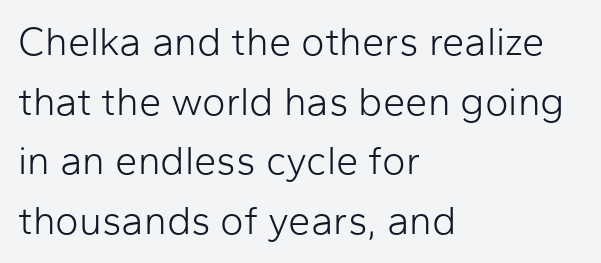
Character widths vary here, with narrow letters taking less room than wide ones. The weight tops out at a normal text grade. The type sits square on the baseline with zero lean. Each word holds together tightly as a unit, with standard inter-letter gaps.
